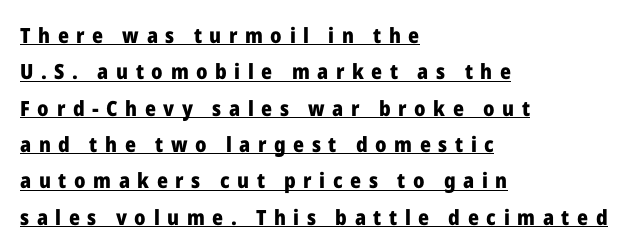
The image shows 21 px bold type, upright; set left-aligned, line spacing 1.73x, unusually wide letter spacing (+0.36 em), underlined.
